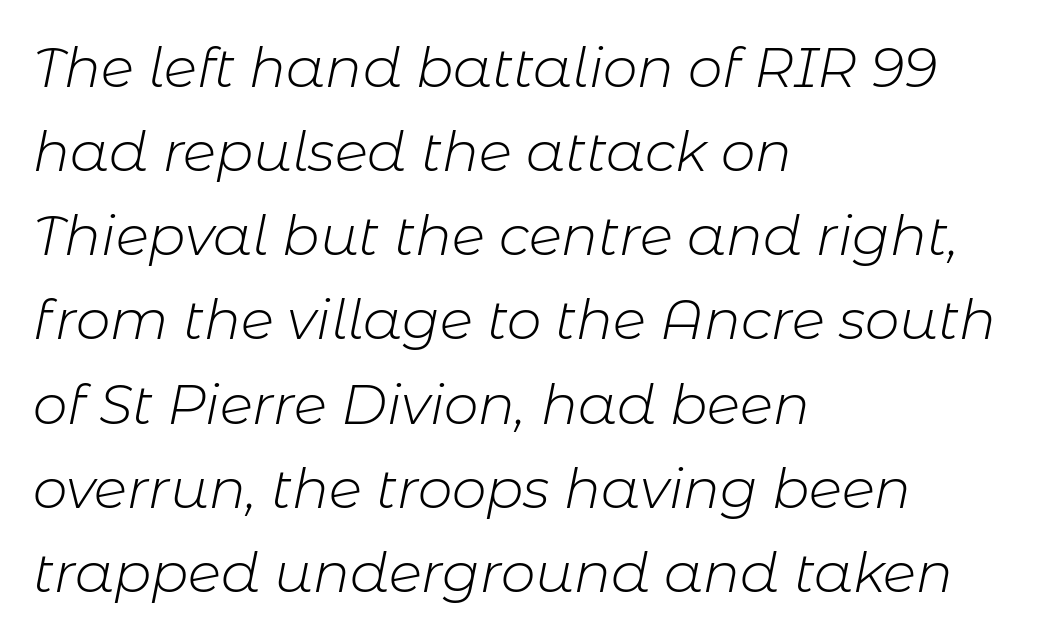
Q: Is the text bold? A: No.
Q: Is the text italic (slanted)? A: Yes, it leans right by about 11 degrees.
Q: Is the text underlined? A: No.
Q: How is the paragraph aligned? A: Left-aligned.
Q: Is the spacing between letters normal or unusually wide? A: Normal.
Q: Is the spacing between lines tight, normal or loose? A: Normal.
Q: Width (condensed, normal, or wide)? A: Normal.
Q: Stroke contrast? A: Low.
Q: x-height? A: Medium.
Q: Monospaced? A: No.
